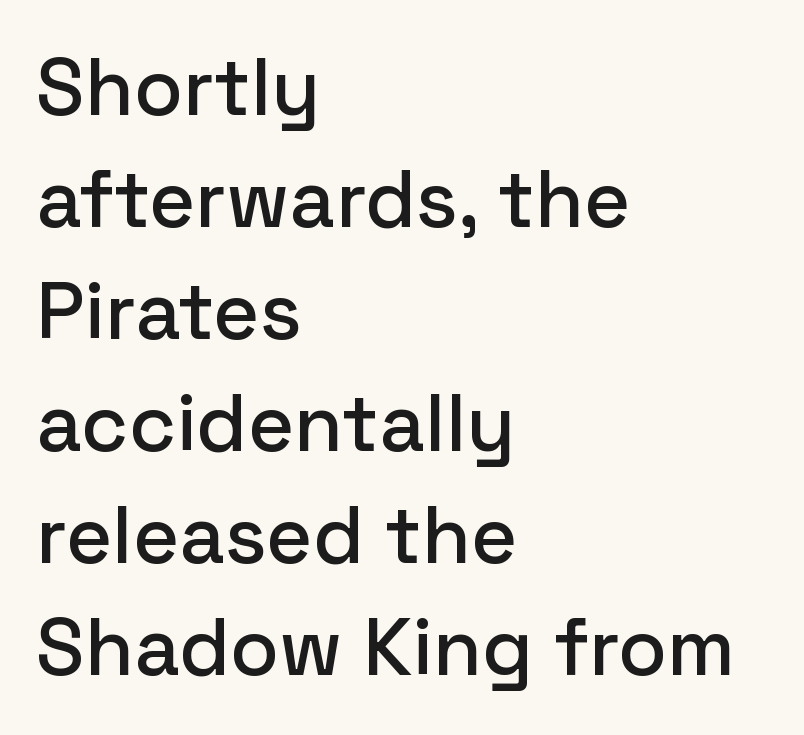
Rows of type keep a routine distance in the vertical direction. The specimen reads as upright at a glance. No extra tracking has been applied to these lines. Stroke terminals: plain, sans-serif.
